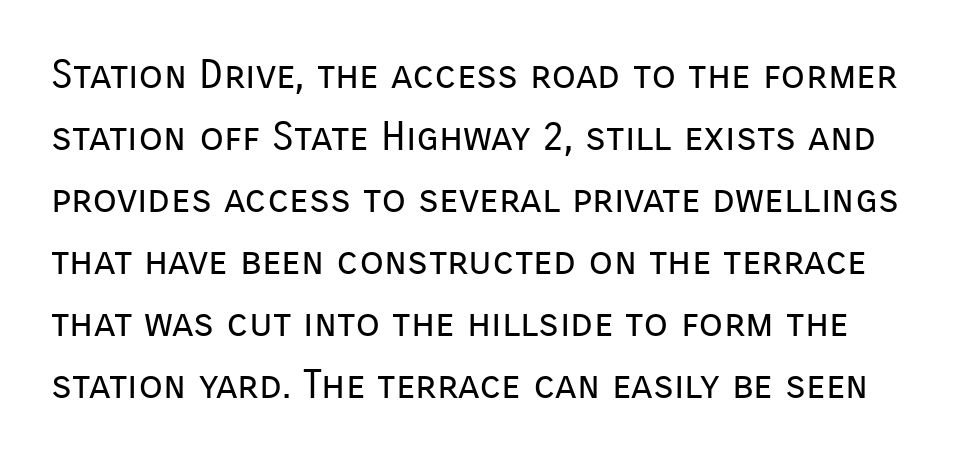
The image shows 40 px regular-weight sans-serif type, upright; set normal line spacing (1.55x), normal letter spacing, not underlined; low stroke contrast and a medium x-height.
